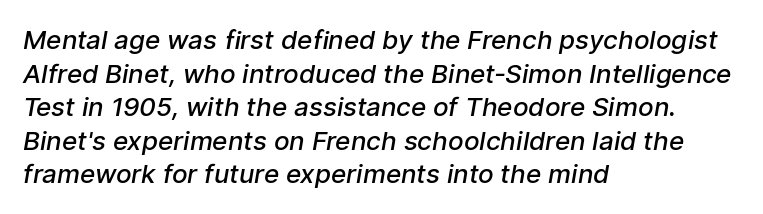
The image shows 26 px text type; set left-aligned, normal line spacing (1.29x), normal letter spacing, not underlined.
